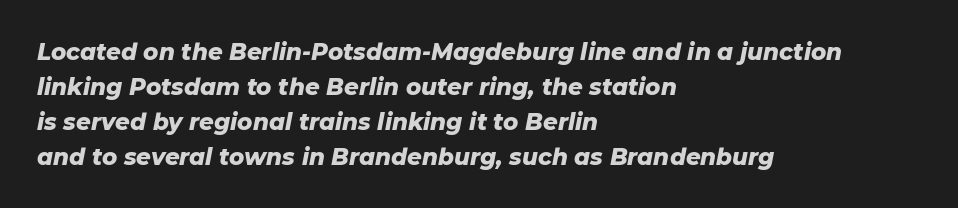
{"italic": "yes", "lean": "right", "slant_degrees": 11, "bold": "yes", "underline": "no", "align": "left", "line_spacing": "normal", "line_spacing_ratio": 1.52, "letter_spacing": "normal", "letter_spacing_em": 0.0, "glyph_px": 23}
